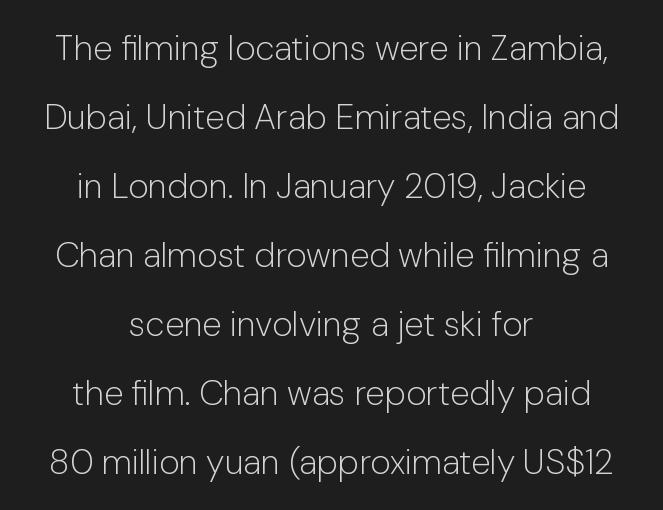
{"serif": "no", "italic": "no", "bold": "no", "weight": "light", "width": "normal", "stroke_contrast": "low", "x_height": "medium", "monospaced": "no", "underline": "no", "align": "center", "line_spacing": "loose", "line_spacing_ratio": 1.97, "letter_spacing": "normal", "letter_spacing_em": 0.0, "glyph_px": 35}
